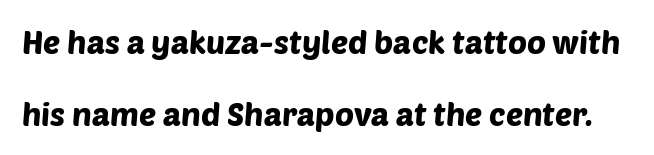
The image shows 32 px sans-serif type; set loose line spacing (2.24x), normal letter spacing, not underlined; low stroke contrast and a large x-height.
